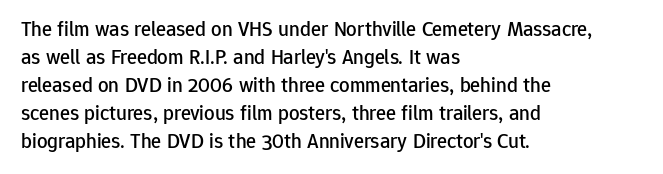
{"italic": "no", "underline": "no", "align": "left", "line_spacing": "normal", "line_spacing_ratio": 1.33, "letter_spacing": "normal", "letter_spacing_em": 0.0, "glyph_px": 21}
